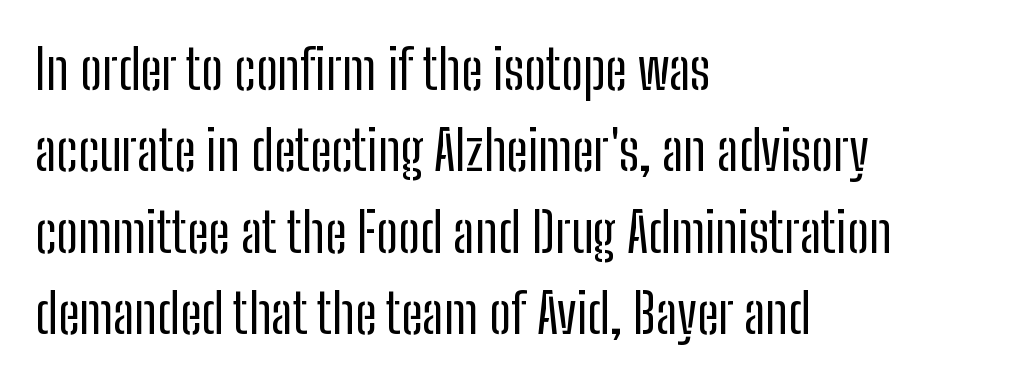
{"serif": "no", "italic": "no", "bold": "no", "weight": "regular", "width": "condensed", "stroke_contrast": "low", "x_height": "medium", "monospaced": "no", "underline": "no", "align": "left", "line_spacing": "normal", "line_spacing_ratio": 1.48, "letter_spacing": "normal", "letter_spacing_em": 0.0, "glyph_px": 55}
